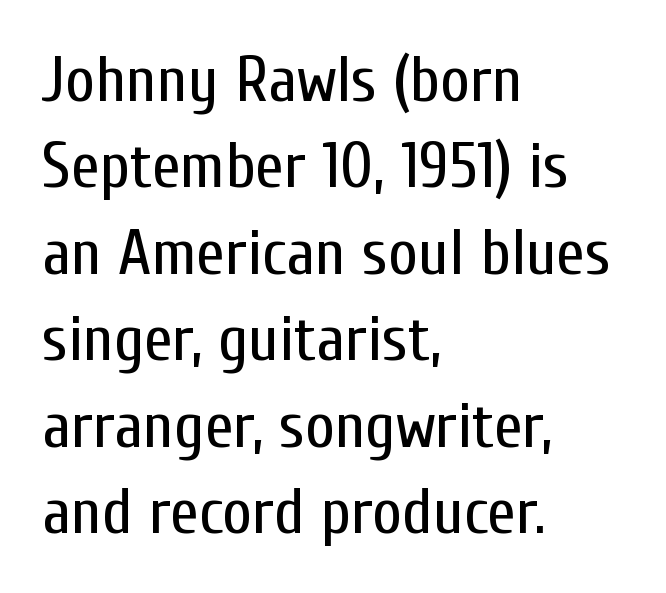
The image shows 65 px regular-weight, condensed sans-serif type, upright; set left-aligned, normal line spacing (1.33x), normal letter spacing, not underlined; low stroke contrast and a medium x-height.
